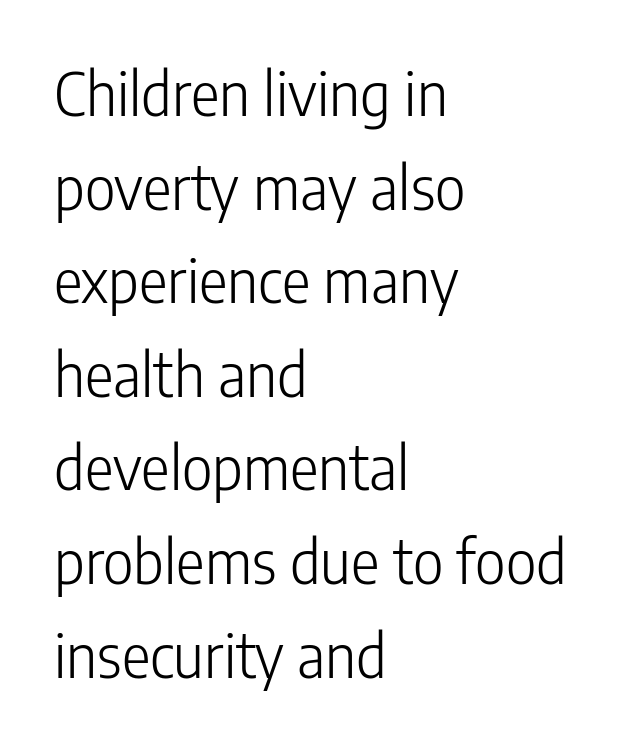
The image shows 60 px light, condensed sans-serif type, upright; set left-aligned, normal line spacing (1.56x), normal letter spacing, not underlined; low stroke contrast and a medium x-height.
